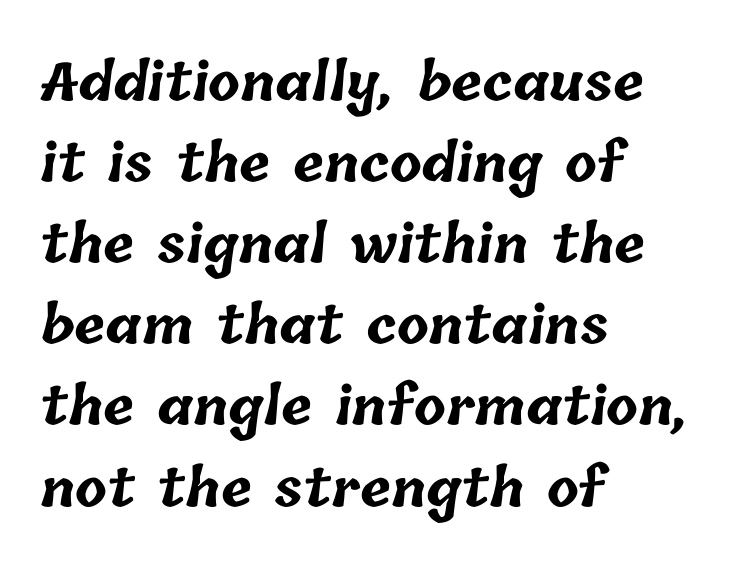
Q: Is the text bold? A: Yes.
Q: Is the text underlined? A: No.
Q: How is the paragraph aligned? A: Left-aligned.
Q: Is the spacing between letters normal or unusually wide? A: Normal.
Q: Is the spacing between lines tight, normal or loose? A: Normal.
Q: Width (condensed, normal, or wide)? A: Normal.
Q: Stroke contrast? A: Low.
Q: x-height? A: Medium.
Q: Monospaced? A: No.
